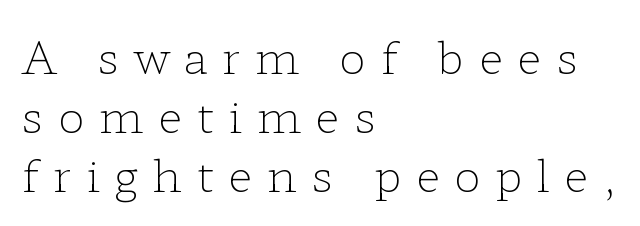
{"serif": "yes", "italic": "no", "bold": "no", "weight": "light", "width": "wide", "stroke_contrast": "low", "x_height": "medium", "monospaced": "no", "underline": "no", "align": "left", "line_spacing": "normal", "line_spacing_ratio": 1.31, "letter_spacing": "wide", "letter_spacing_em": 0.32, "glyph_px": 45}
